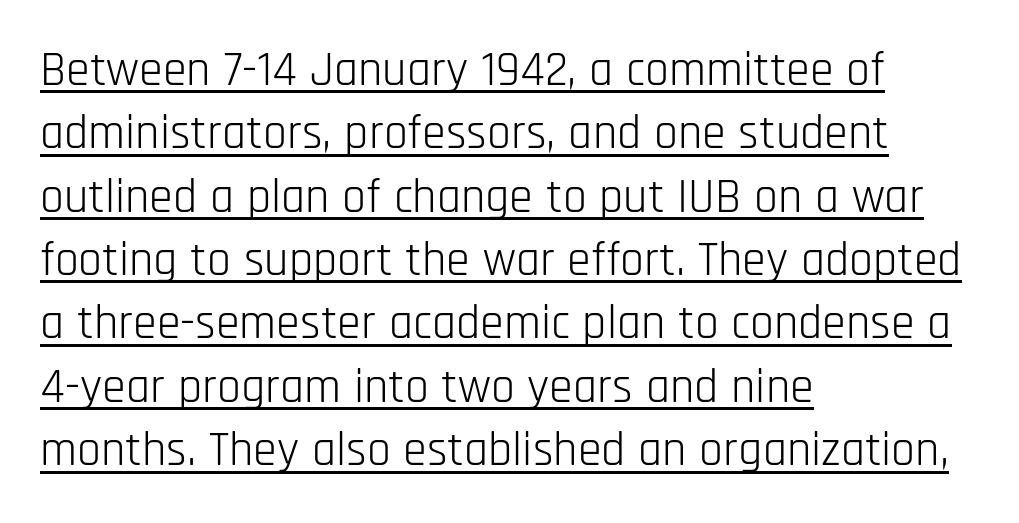
{"serif": "no", "italic": "no", "bold": "no", "weight": "light", "width": "condensed", "stroke_contrast": "low", "x_height": "large", "monospaced": "no", "underline": "yes", "align": "left", "line_spacing": "normal", "line_spacing_ratio": 1.32, "letter_spacing": "normal", "letter_spacing_em": 0.0, "glyph_px": 48}
